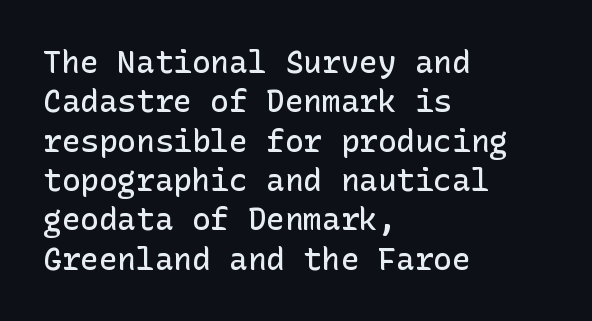
The font is running at a semibold setting, under full bold. The block of text has a typical density, with ordinary space between rows. Nobody touched the tracking dial on this one. Layout note: lines flush left. Check the space under the baseline: it is left empty. When letters stand straight like this, we call the style roman or upright.
